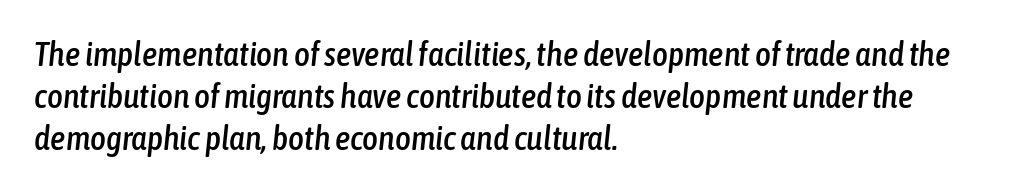
What stands out about the letter spacing? Nothing — it is the standard amount. There's an unmistakable incline to the writing here. Note the varied advance widths — an 'i' is clearly narrower than an 'm'. The rag falls on the right side of this text block.
